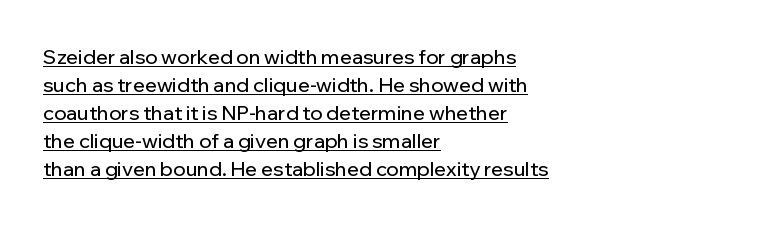
Reading down the block, your eye returns to a fixed left position each line. The letters stand upright; this is a roman face. Normally led — the rows are evenly, conventionally spaced. Spacing between characters is what you'd get straight out of the box.
